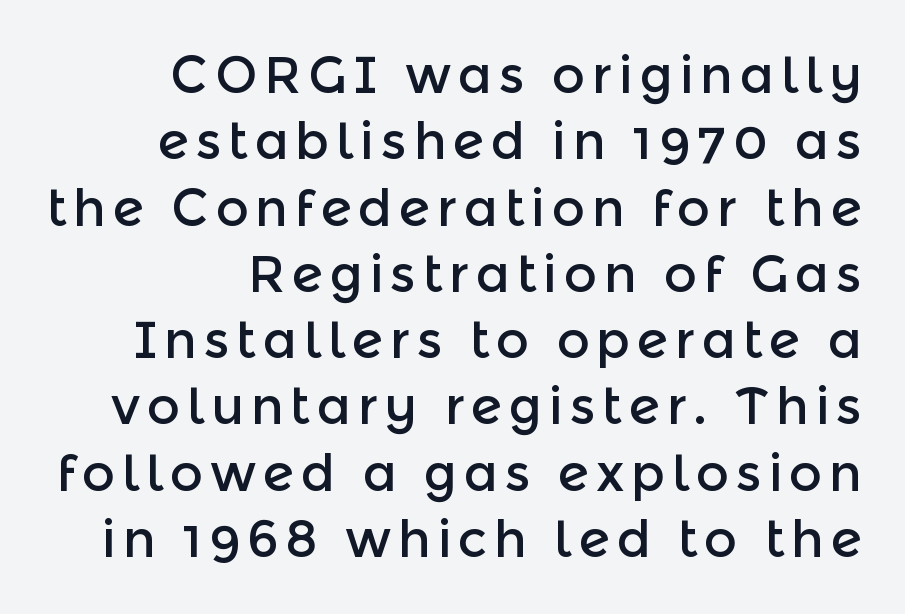
{"serif": "no", "italic": "no", "width": "normal", "x_height": "medium", "monospaced": "no", "underline": "no", "align": "right", "line_spacing": "normal", "line_spacing_ratio": 1.3, "glyph_px": 51}
